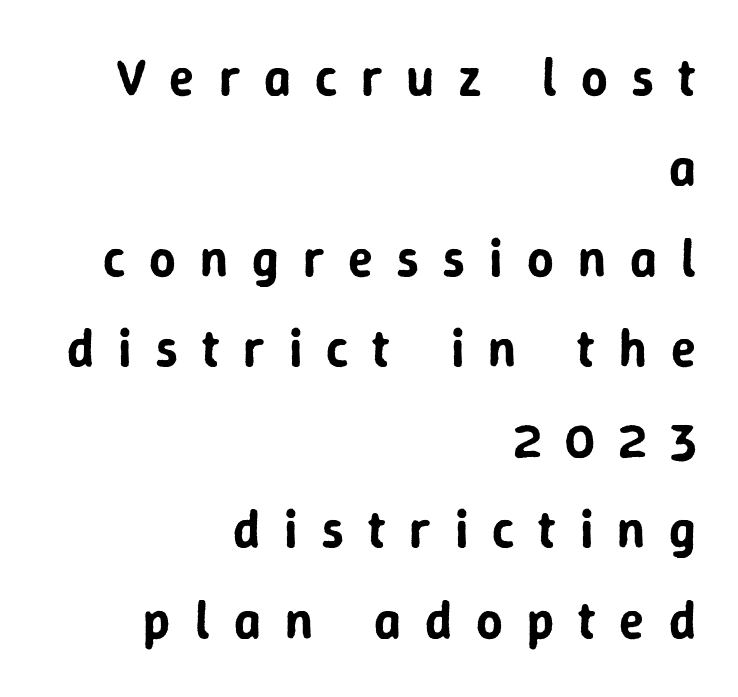
The image shows 52 px sans-serif type, upright; set right-aligned, line spacing 1.74x, unusually wide letter spacing (+0.46 em), not underlined; low stroke contrast and a medium x-height.
